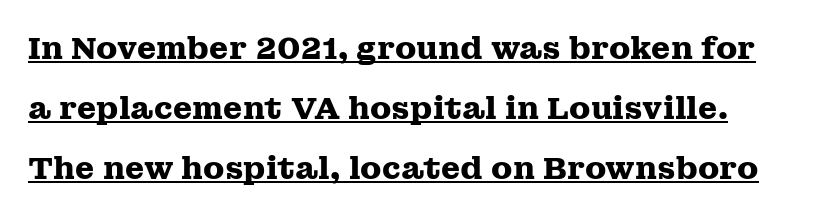
The passage shown is underscored from start to finish. Look at the bottom of the vertical strokes: they flare into serifs here. Is the letter spacing exaggerated? No — it looks like the ordinary default. Spacing verdict: proportional, widths tailored to each character.
